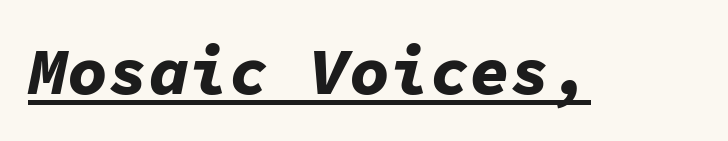
Q: Is the text bold? A: Yes.
Q: Is the text italic (slanted)? A: Yes, it leans right by about 11 degrees.
Q: Is the text underlined? A: Yes.
Q: Is the spacing between letters normal or unusually wide? A: Normal.
Q: Width (condensed, normal, or wide)? A: Normal.
Q: Stroke contrast? A: Low.
Q: x-height? A: Medium.
Q: Monospaced? A: Yes.
